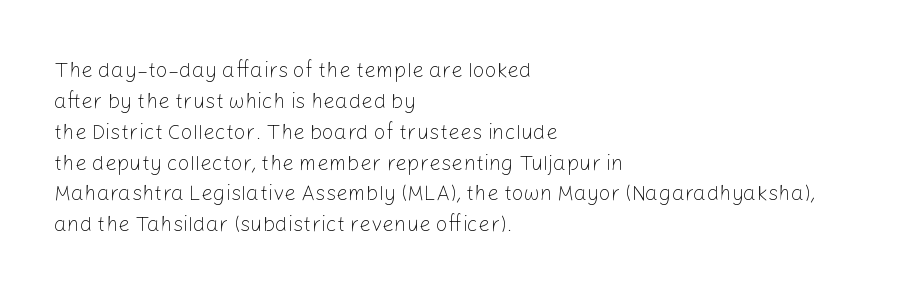
{"italic": "no", "bold": "no", "underline": "no", "align": "left", "line_spacing": "normal", "line_spacing_ratio": 1.47, "letter_spacing": "normal", "letter_spacing_em": 0.0, "glyph_px": 21}
